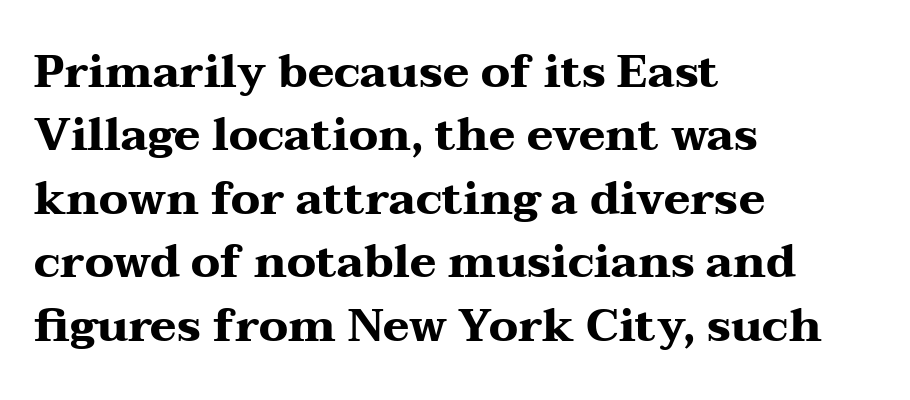
{"serif": "yes", "italic": "no", "bold": "yes", "weight": "heavy", "width": "wide", "stroke_contrast": "medium", "x_height": "medium", "monospaced": "no", "underline": "no", "align": "left", "line_spacing": "normal", "line_spacing_ratio": 1.41, "letter_spacing": "normal", "letter_spacing_em": 0.0, "glyph_px": 45}
